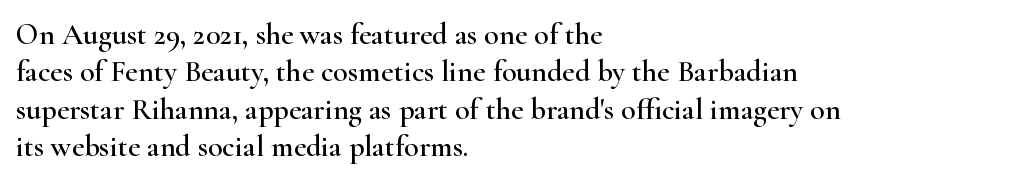
Default kerning and tracking; the words read as compact shapes. Quick note: interline space is typical. Line starts are locked; line ends wander. Small tapered or slab feet sit at the stroke ends, so this counts as serif. Think of a printed novel: that variable character pitch is what you see here. The letters stand straight up with perfectly vertical stems.
